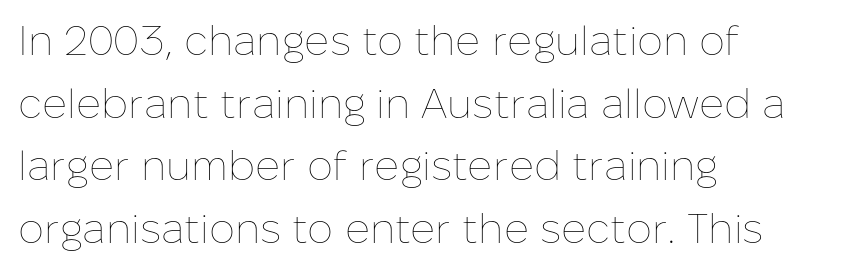
{"italic": "no", "bold": "no", "weight": "thin", "width": "normal", "stroke_contrast": "low", "x_height": "medium", "monospaced": "no", "underline": "no", "align": "left", "line_spacing": "normal", "line_spacing_ratio": 1.53, "letter_spacing": "normal", "letter_spacing_em": 0.0, "glyph_px": 41}
